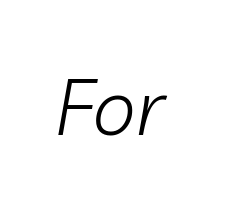
{"italic": "yes", "lean": "right", "slant_degrees": 10, "bold": "no", "weight": "light", "width": "normal", "stroke_contrast": "low", "x_height": "medium", "monospaced": "no", "underline": "no", "letter_spacing": "normal", "letter_spacing_em": 0.0, "glyph_px": 79}
